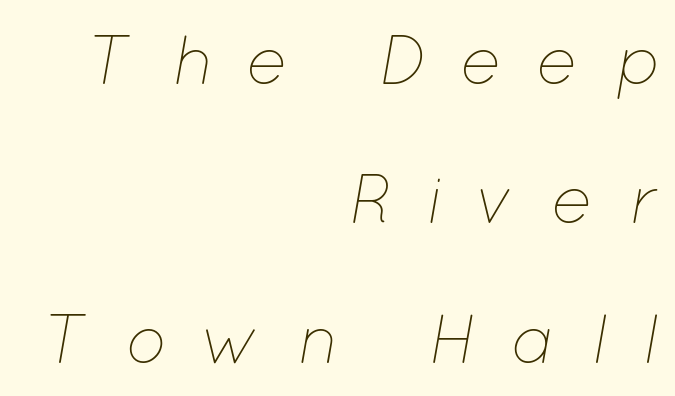
{"italic": "yes", "lean": "right", "slant_degrees": 12, "bold": "no", "weight": "thin", "width": "normal", "stroke_contrast": "low", "x_height": "medium", "monospaced": "no", "underline": "no", "align": "right", "line_spacing": "loose", "line_spacing_ratio": 2.02, "letter_spacing": "wide", "letter_spacing_em": 0.49, "glyph_px": 69}
